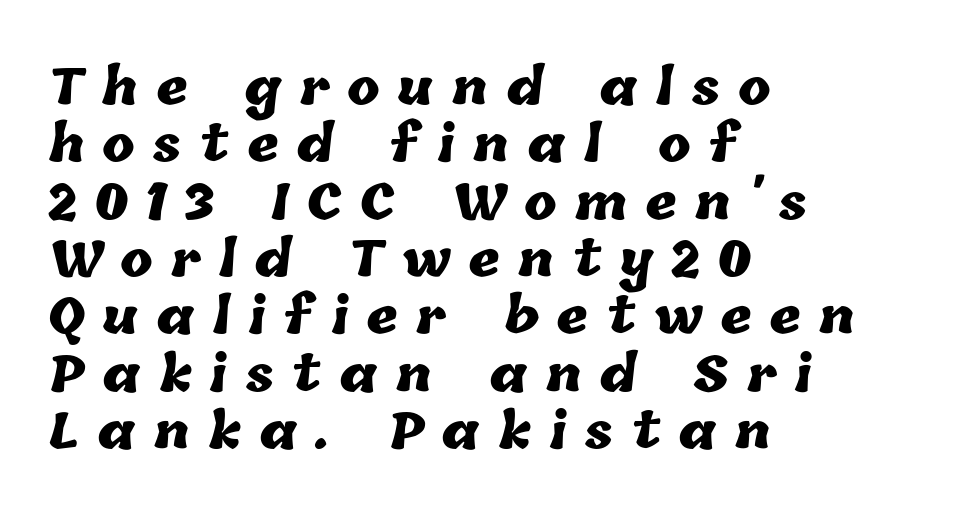
The image shows 49 px heavy type; set left-aligned, line spacing 1.17x, unusually wide letter spacing (+0.36 em), not underlined; low stroke contrast and a medium x-height.
